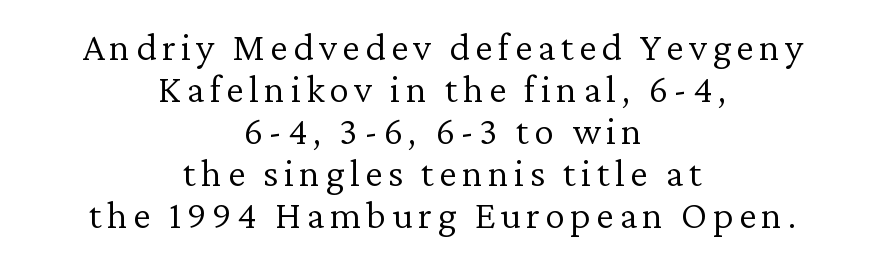
Q: Is the text bold? A: No.
Q: Is the text italic (slanted)? A: No, it is upright.
Q: Is the typeface a serif or a sans-serif typeface? A: Serif.
Q: Is the text underlined? A: No.
Q: How is the paragraph aligned? A: Centered.
Q: Is the spacing between lines tight, normal or loose? A: Tight.
Q: Width (condensed, normal, or wide)? A: Normal.
Q: Stroke contrast? A: Low.
Q: x-height? A: Medium.
Q: Monospaced? A: No.
